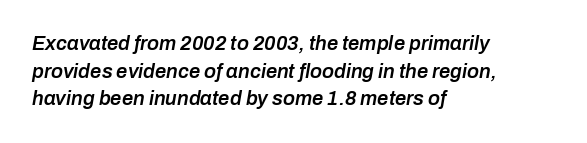
Compared with ordinary roman type, these characters are visibly tilted. Tracking value appears to be zero — textbook default spacing. Which margin do the lines hug? The left one — the right edge is uneven. Students, this is semibold: more ink than regular, less than bold. Type without underlining. Vertically, the passage feels balanced, rows spaced as you'd expect.
